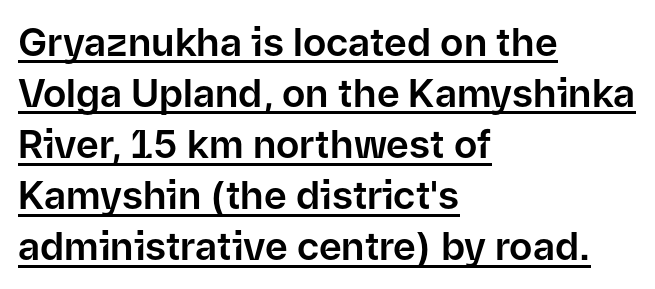
Is there an underline? Yes — a line sits under the letters. Spacing verdict: proportional, widths tailored to each character. The lettering stays uniformly vertical, giving the passage a roman look. The letterforms sit shoulder to shoulder at normal distance. The setting favours the left margin, as ordinary paragraphs usually do. Notice how descenders clear the ascenders below comfortably — that's standard leading.
